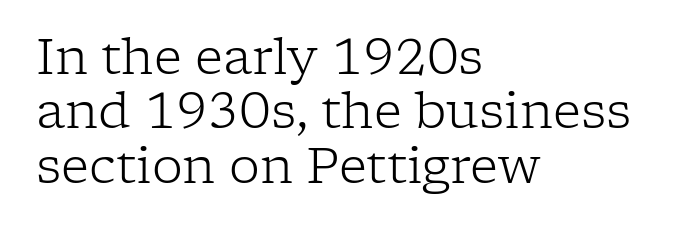
Teacher's note: observe the even left margin — that is flush-left alignment. Vertically, the passage feels compressed, each row crowding the next. Tall strokes in this sample are plumb rather than angled. Serifs: yes, visible at the terminals of the letterforms. You could not count columns in this text — the font is proportionally spaced. Bold? No — there's no thickening of the strokes.
